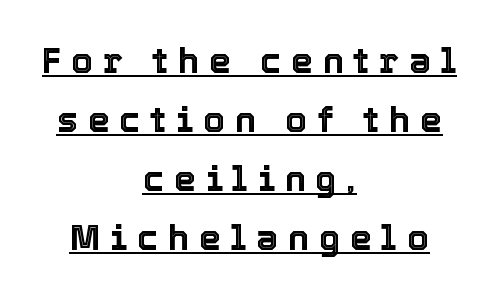
The image shows 35 px text type, upright; set centered, normal line spacing (1.69x), unusually wide letter spacing (+0.28 em), underlined; a medium x-height.
